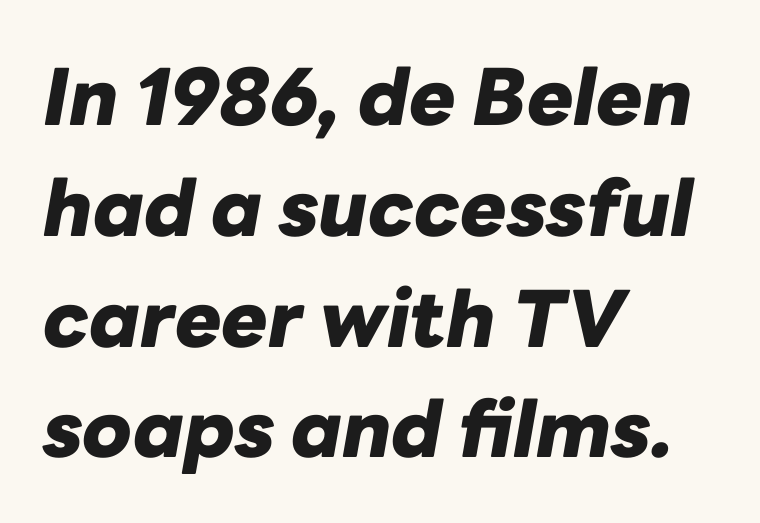
{"italic": "yes", "lean": "right", "slant_degrees": 10, "bold": "yes", "weight": "heavy", "width": "normal", "stroke_contrast": "low", "x_height": "medium", "monospaced": "no", "underline": "no", "align": "left", "line_spacing": "normal", "line_spacing_ratio": 1.42, "letter_spacing": "normal", "letter_spacing_em": 0.0, "glyph_px": 78}
